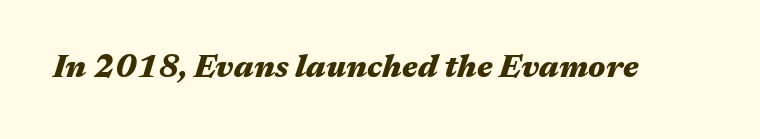
Q: Is the text bold? A: Yes.
Q: Is the text italic (slanted)? A: Yes, it leans right by about 17 degrees.
Q: Is the text underlined? A: No.
Q: Is the spacing between letters normal or unusually wide? A: Normal.
Q: Width (condensed, normal, or wide)? A: Wide.
Q: Stroke contrast? A: Medium.
Q: x-height? A: Medium.
Q: Monospaced? A: No.
